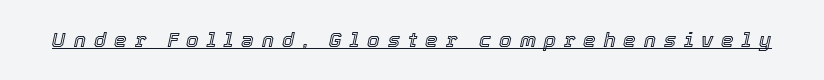
Q: Is the text italic (slanted)? A: Yes, it leans right by about 12 degrees.
Q: Is the text underlined? A: Yes.
Q: Is the spacing between letters normal or unusually wide? A: Unusually wide.
